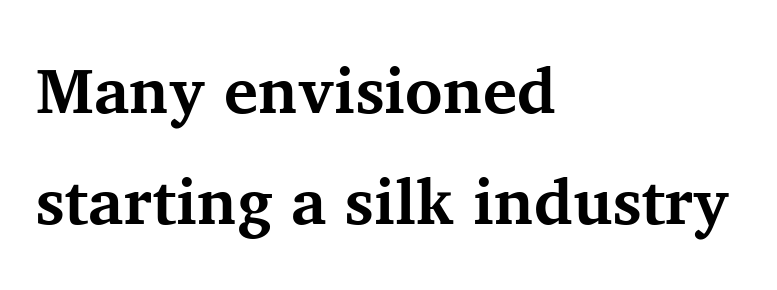
Q: Is the text bold? A: Yes.
Q: Is the text italic (slanted)? A: No, it is upright.
Q: Is the typeface a serif or a sans-serif typeface? A: Serif.
Q: Is the text underlined? A: No.
Q: How is the paragraph aligned? A: Left-aligned.
Q: Is the spacing between letters normal or unusually wide? A: Normal.
Q: Width (condensed, normal, or wide)? A: Normal.
Q: Stroke contrast? A: Medium.
Q: x-height? A: Medium.
Q: Monospaced? A: No.
